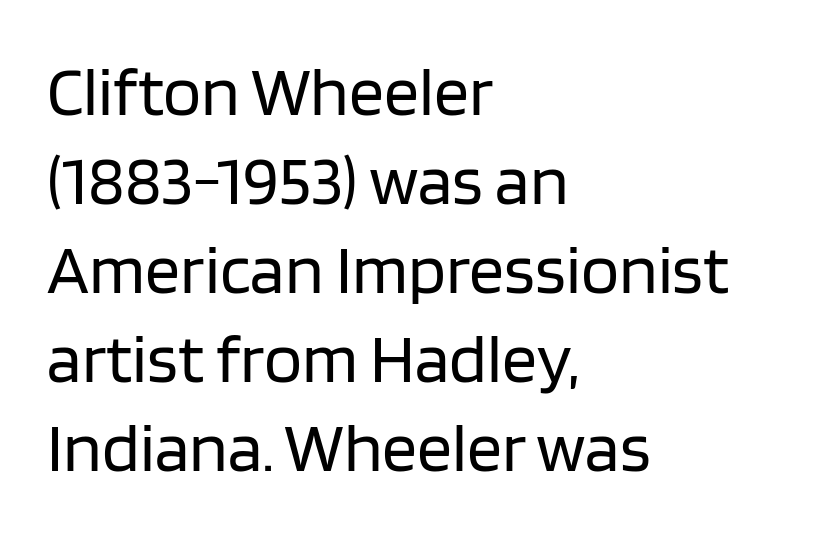
Q: Is the text bold? A: No.
Q: Is the text italic (slanted)? A: No, it is upright.
Q: Is the typeface a serif or a sans-serif typeface? A: Sans-serif.
Q: Is the text underlined? A: No.
Q: How is the paragraph aligned? A: Left-aligned.
Q: Is the spacing between letters normal or unusually wide? A: Normal.
Q: Is the spacing between lines tight, normal or loose? A: Normal.
Q: Width (condensed, normal, or wide)? A: Normal.
Q: Stroke contrast? A: Low.
Q: x-height? A: Large.
Q: Monospaced? A: No.
